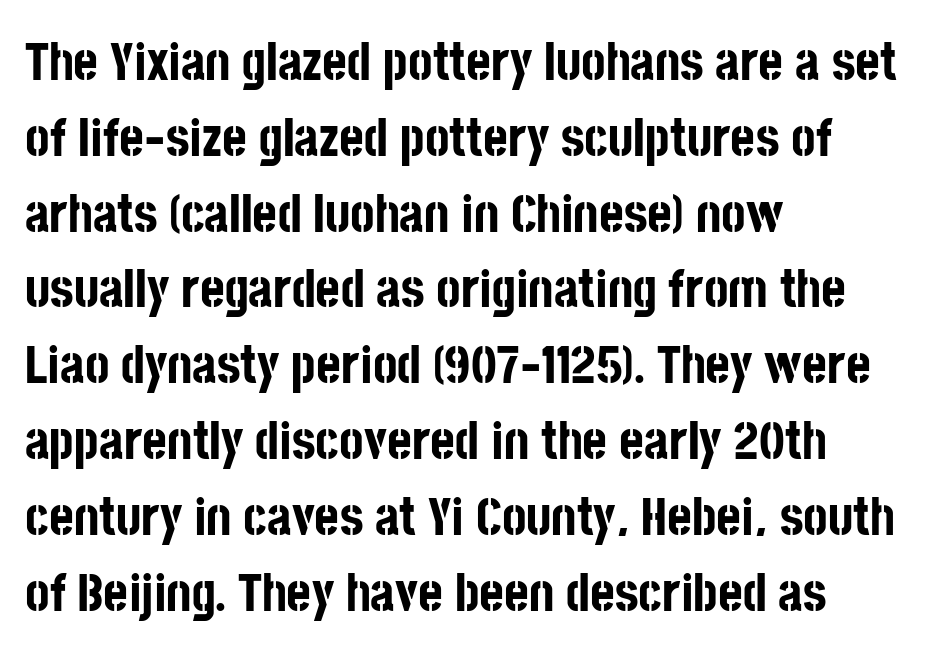
{"serif": "no", "italic": "no", "bold": "yes", "weight": "bold", "width": "condensed", "stroke_contrast": "low", "x_height": "large", "monospaced": "no", "underline": "no", "align": "left", "line_spacing": "normal", "line_spacing_ratio": 1.43, "letter_spacing": "normal", "letter_spacing_em": 0.0, "glyph_px": 53}
